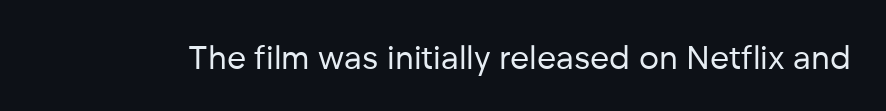
Q: Is the text bold? A: No.
Q: Is the text italic (slanted)? A: No, it is upright.
Q: Is the typeface a serif or a sans-serif typeface? A: Sans-serif.
Q: Is the text underlined? A: No.
Q: Is the spacing between letters normal or unusually wide? A: Normal.
Q: Width (condensed, normal, or wide)? A: Normal.
Q: Stroke contrast? A: Low.
Q: x-height? A: Medium.
Q: Monospaced? A: No.
